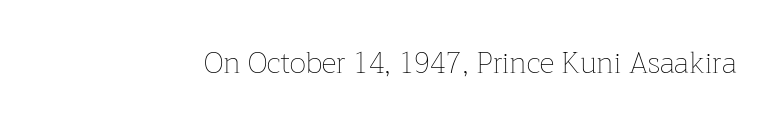
Note the varied advance widths — an 'i' is clearly narrower than an 'm'. Each stroke keeps to a modest, everyday thickness or less. The passage shown is not underscored anywhere. When letters stand straight like this, we call the style roman or upright. Letter spacing: default.
